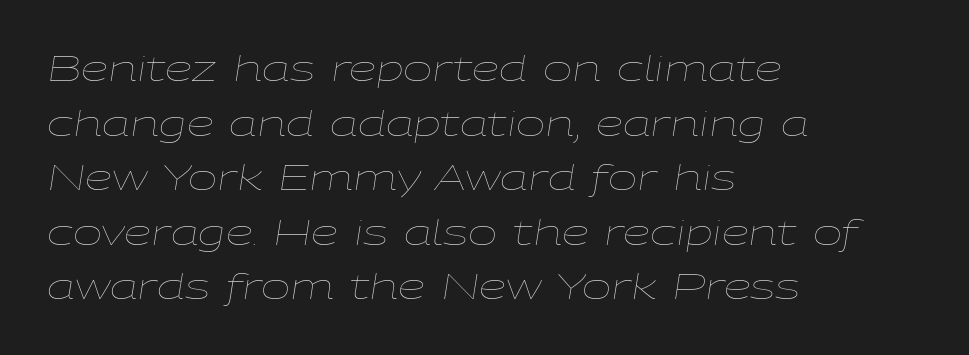
{"italic": "yes", "lean": "right", "slant_degrees": 9, "bold": "no", "weight": "thin", "width": "wide", "stroke_contrast": "low", "x_height": "medium", "monospaced": "no", "underline": "no", "align": "left", "line_spacing": "normal", "line_spacing_ratio": 1.56, "letter_spacing": "normal", "letter_spacing_em": 0.0, "glyph_px": 35}
